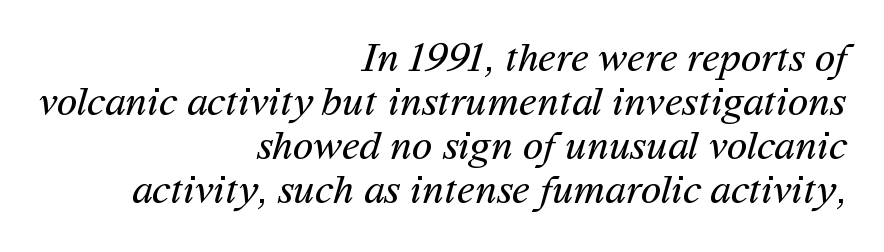
Weight: not bold — regular or lighter. Nobody drew a line under any word here. The face used here is proportionally spaced, like ordinary book or web type. The letterforms sit shoulder to shoulder at normal distance.
